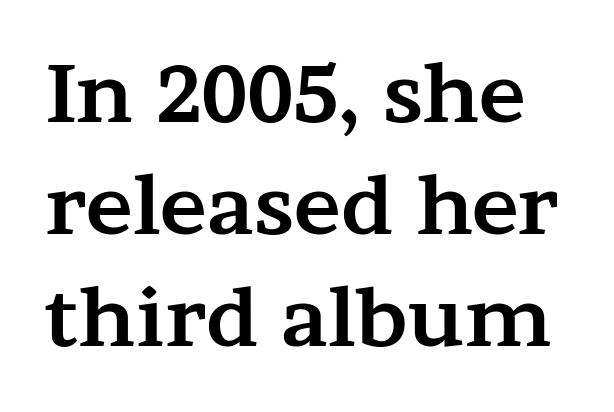
Q: Is the text bold? A: Yes.
Q: Is the text italic (slanted)? A: No, it is upright.
Q: Is the typeface a serif or a sans-serif typeface? A: Serif.
Q: Is the text underlined? A: No.
Q: Is the spacing between letters normal or unusually wide? A: Normal.
Q: Is the spacing between lines tight, normal or loose? A: Normal.
Q: Width (condensed, normal, or wide)? A: Wide.
Q: Stroke contrast? A: Medium.
Q: x-height? A: Medium.
Q: Monospaced? A: No.
